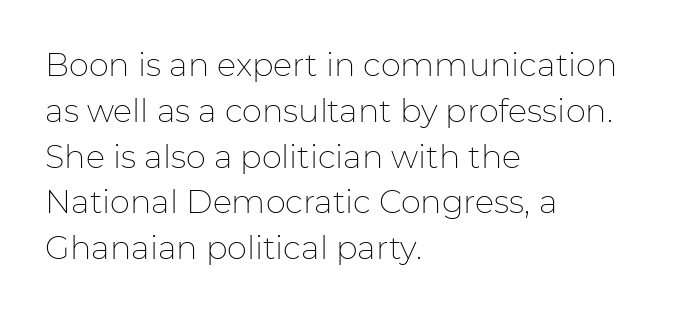
The image shows 32 px thin sans-serif type, upright; set left-aligned, normal line spacing (1.43x), normal letter spacing, not underlined; low stroke contrast and a medium x-height.
